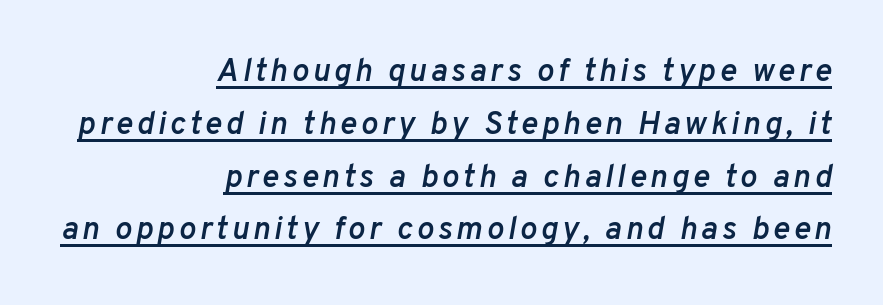
Typesetter's note: demi weight, one step under bold. Evenly set lines give the paragraph a standard silhouette. The paragraph has a hard right edge and a soft left edge. Looks like regular typesetting: each glyph gets only the width it needs. The rendered words wear a rule along their underside.
